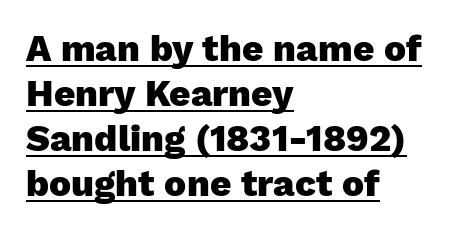
{"serif": "no", "italic": "no", "bold": "yes", "weight": "heavy", "width": "normal", "stroke_contrast": "low", "x_height": "medium", "monospaced": "no", "underline": "yes", "align": "left", "line_spacing_ratio": 1.22, "letter_spacing": "normal", "letter_spacing_em": 0.0, "glyph_px": 37}
